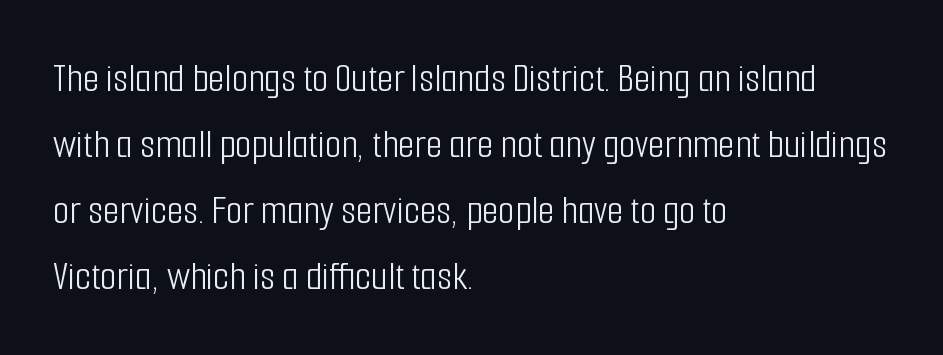
The rendering anchors every line to the left-hand side. What kind of face is this? One without serifs — a sans. Letters rest on an invisible, unmarked baseline. The designer left line spacing at the default. The face used here is rendered with its standard letterfit. Posture: vertical.
